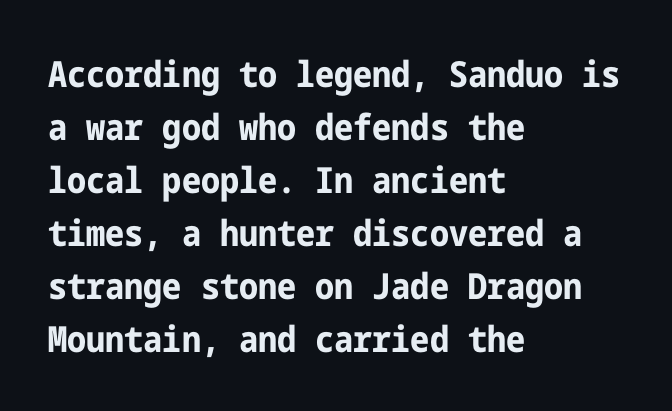
{"serif": "no", "italic": "no", "bold": "yes", "weight": "bold", "width": "condensed", "stroke_contrast": "low", "x_height": "medium", "underline": "no", "align": "left", "line_spacing": "normal", "line_spacing_ratio": 1.47, "letter_spacing": "normal", "letter_spacing_em": 0.0, "glyph_px": 36}
